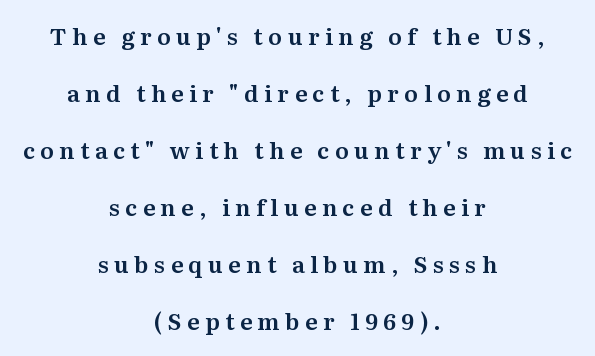
{"italic": "no", "underline": "no", "align": "center", "line_spacing": "loose", "line_spacing_ratio": 2.48, "letter_spacing": "wide", "letter_spacing_em": 0.23, "glyph_px": 23}
